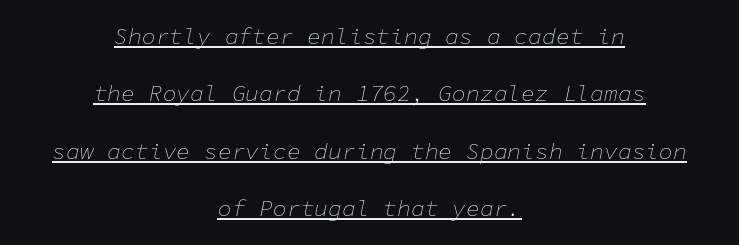
The image shows 23 px text type, italic (leaning right); set centered, loose line spacing (2.5x), normal letter spacing, underlined.
